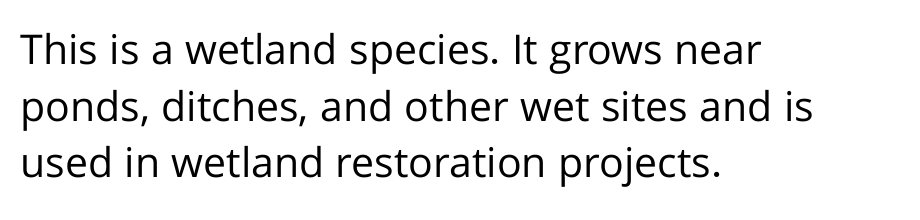
The image shows 41 px regular-weight sans-serif type, upright; set left-aligned, normal line spacing (1.38x), normal letter spacing, not underlined; low stroke contrast and a medium x-height.
